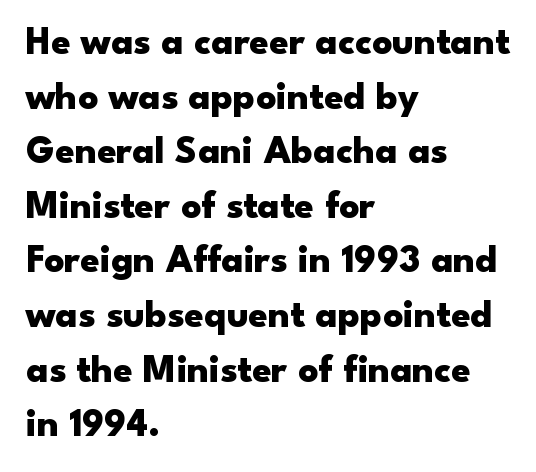
Q: Is the text bold? A: Yes.
Q: Is the text italic (slanted)? A: No, it is upright.
Q: Is the typeface a serif or a sans-serif typeface? A: Sans-serif.
Q: Is the text underlined? A: No.
Q: How is the paragraph aligned? A: Left-aligned.
Q: Is the spacing between letters normal or unusually wide? A: Normal.
Q: Is the spacing between lines tight, normal or loose? A: Normal.
Q: Width (condensed, normal, or wide)? A: Wide.
Q: Stroke contrast? A: Low.
Q: x-height? A: Small.
Q: Monospaced? A: No.
